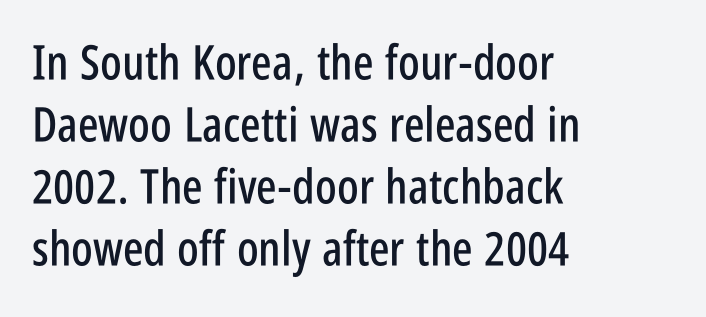
Character widths vary here, with narrow letters taking less room than wide ones. These lines sit exactly where default settings would place them. Stroke terminals: plain, sans-serif. The passage shown is not underscored anywhere. This sample uses an upright cut, with every glyph sitting square on the baseline.
